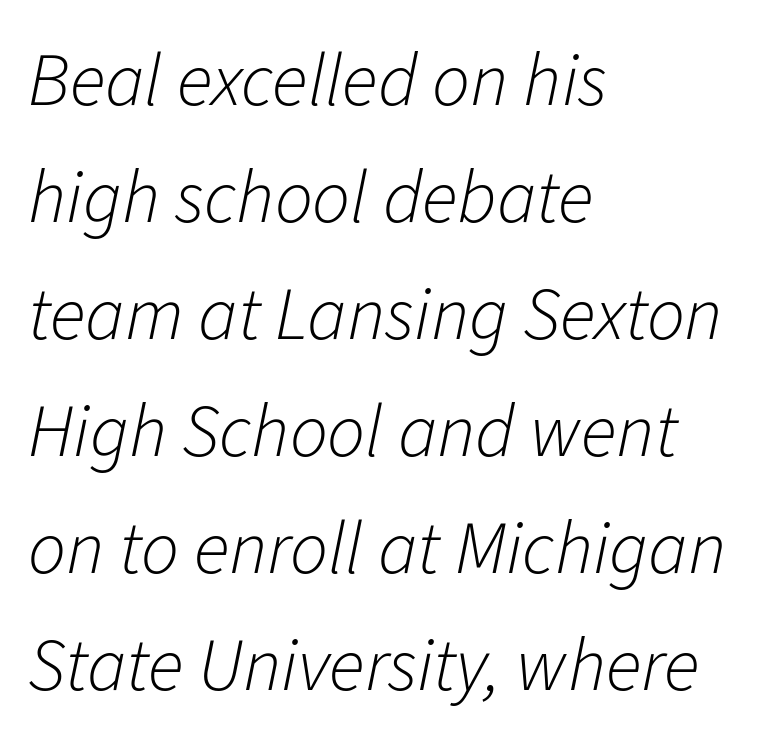
Q: Is the text bold? A: No.
Q: Is the text italic (slanted)? A: Yes, it leans right by about 11 degrees.
Q: Is the text underlined? A: No.
Q: How is the paragraph aligned? A: Left-aligned.
Q: Is the spacing between letters normal or unusually wide? A: Normal.
Q: Is the spacing between lines tight, normal or loose? A: Normal.
Q: Width (condensed, normal, or wide)? A: Normal.
Q: Stroke contrast? A: Low.
Q: x-height? A: Medium.
Q: Monospaced? A: No.
